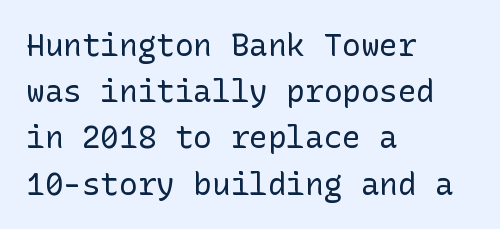
Italic: no, the glyphs are upright roman. The string is rendered with underlining switched off. Casual observation: everything's shoved over to the left. Counters stay open thanks to moderate or lighter strokes. Font category for this specimen: sans-serif.
